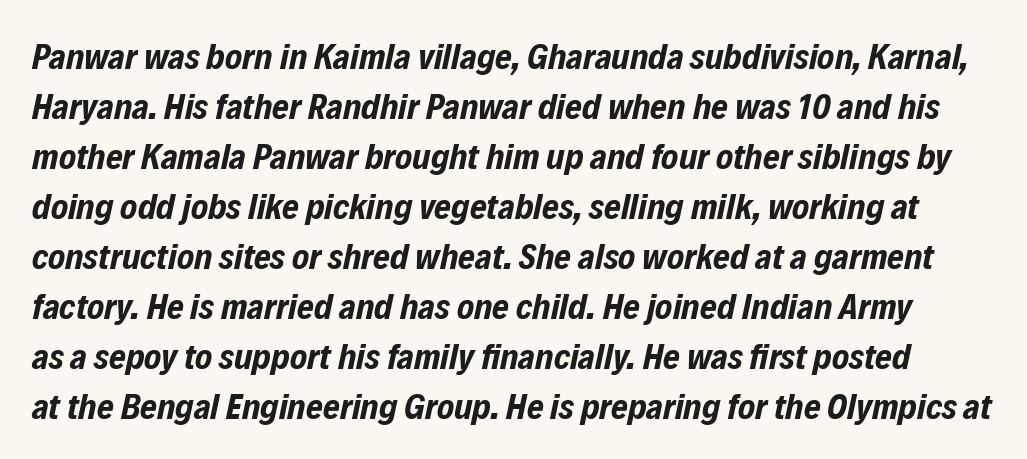
Q: Is the text bold? A: Yes.
Q: Is the text italic (slanted)? A: Yes, it leans right by about 12 degrees.
Q: Is the text underlined? A: No.
Q: Is the spacing between letters normal or unusually wide? A: Normal.
Q: Is the spacing between lines tight, normal or loose? A: Normal.
Q: Width (condensed, normal, or wide)? A: Condensed.
Q: Stroke contrast? A: Low.
Q: x-height? A: Medium.
Q: Monospaced? A: No.
